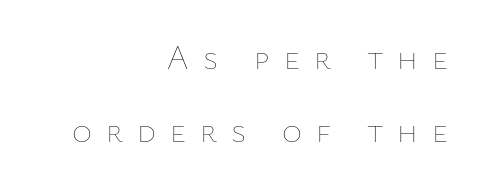
The image shows 34 px thin type, upright; set right-aligned, loose line spacing (2.14x), unusually wide letter spacing (+0.41 em), not underlined; low stroke contrast and a medium x-height.
